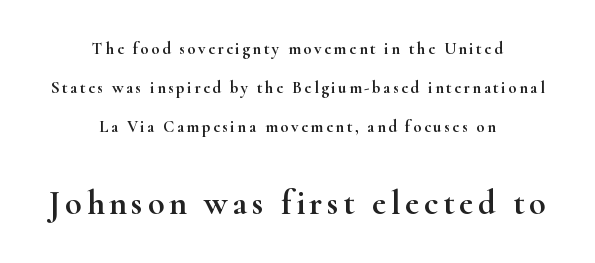
{"serif": "yes", "italic": "no", "width": "wide", "stroke_contrast": "high", "x_height": "small", "monospaced": "no", "underline": "no", "align": "center", "line_spacing": "loose", "line_spacing_ratio": 2.3, "larger_block": "second", "size_ratio": 2.0, "glyph_px": 34}
